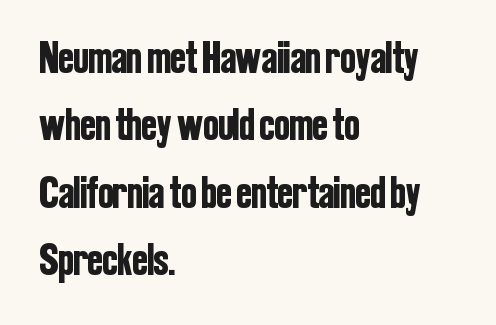
Q: Is the text italic (slanted)? A: No, it is upright.
Q: Is the typeface a serif or a sans-serif typeface? A: Sans-serif.
Q: Is the text underlined? A: No.
Q: How is the paragraph aligned? A: Left-aligned.
Q: Is the spacing between letters normal or unusually wide? A: Normal.
Q: Is the spacing between lines tight, normal or loose? A: Normal.
Q: Width (condensed, normal, or wide)? A: Condensed.
Q: Stroke contrast? A: Low.
Q: x-height? A: Medium.
Q: Monospaced? A: No.
